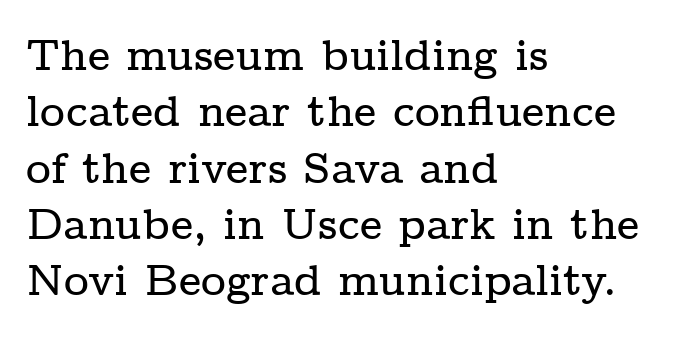
These lines were composed using upright roman letters. Which margin do the lines hug? The left one — the right edge is uneven. These lines sit exactly where default settings would place them. The gaps between neighbouring characters are ordinary and unremarkable. Little horizontal feet cap the strokes, marking this as serif type. Descenders are the only things crossing below the line.
